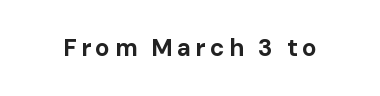
Q: Is the text bold? A: Yes.
Q: Is the text italic (slanted)? A: No, it is upright.
Q: Is the text underlined? A: No.
